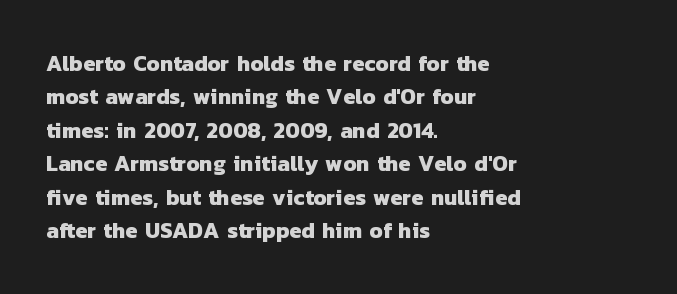
Q: Is the text bold? A: Yes.
Q: Is the text underlined? A: No.
Q: How is the paragraph aligned? A: Left-aligned.
Q: Is the spacing between letters normal or unusually wide? A: Normal.
Q: Is the spacing between lines tight, normal or loose? A: Normal.
